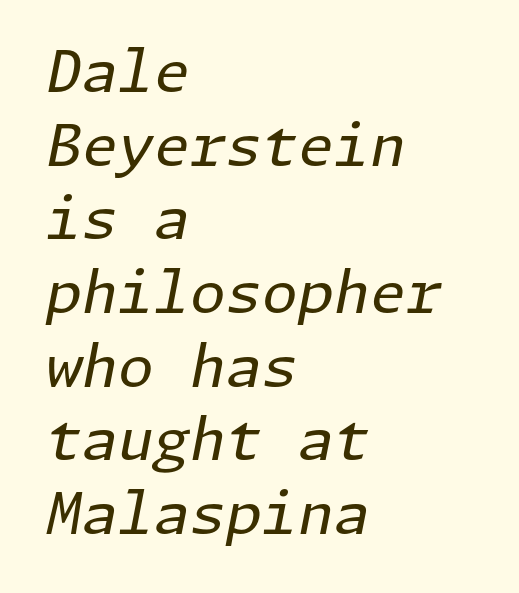
{"italic": "yes", "lean": "right", "slant_degrees": 11, "bold": "no", "weight": "regular", "width": "normal", "stroke_contrast": "low", "x_height": "medium", "underline": "no", "align": "left", "line_spacing": "normal", "line_spacing_ratio": 1.27, "letter_spacing": "normal", "letter_spacing_em": 0.0, "glyph_px": 58}
